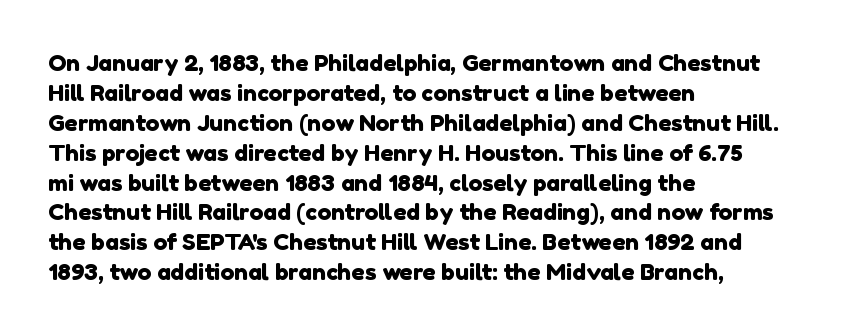
{"underline": "no", "align": "left", "line_spacing": "normal", "line_spacing_ratio": 1.3, "letter_spacing": "normal", "letter_spacing_em": 0.0, "glyph_px": 23}
